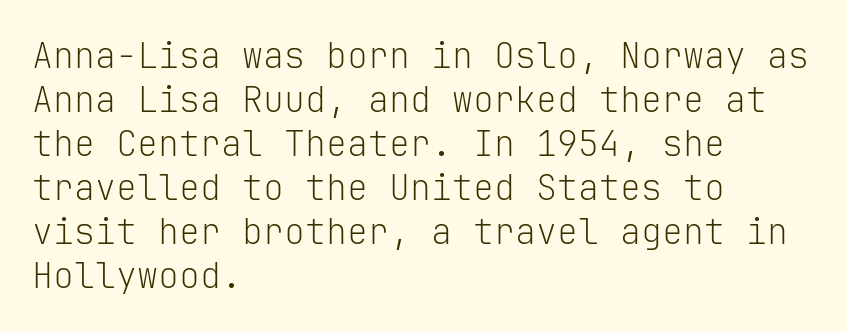
Weight: regular or lighter. Descenders hang freely into open space. The lettering stays uniformly vertical, giving the passage a roman look. The designer left line spacing at the default. Default kerning and tracking; the words read as compact shapes. In CSS terms this would be text-align: left.
